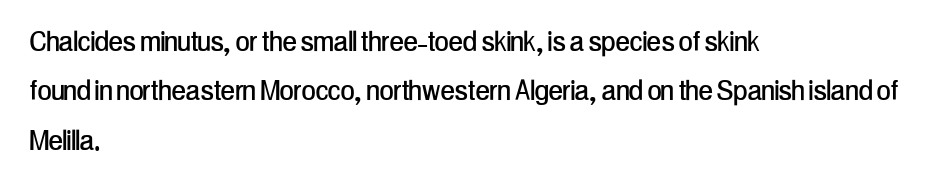
Q: Is the text italic (slanted)? A: No, it is upright.
Q: Is the typeface a serif or a sans-serif typeface? A: Sans-serif.
Q: Is the text underlined? A: No.
Q: How is the paragraph aligned? A: Left-aligned.
Q: Is the spacing between letters normal or unusually wide? A: Normal.
Q: Is the spacing between lines tight, normal or loose? A: Normal.
Q: Width (condensed, normal, or wide)? A: Condensed.
Q: Stroke contrast? A: Low.
Q: x-height? A: Medium.
Q: Monospaced? A: No.
